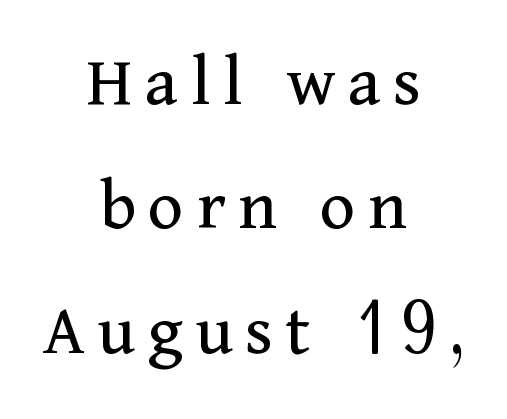
The image shows 75 px regular-weight serif type, upright; set centered, normal line spacing (1.66x), not underlined; medium stroke contrast and a medium x-height.
